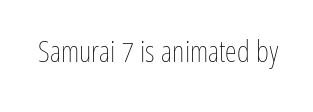
The image shows 30 px thin, condensed type, upright; set normal letter spacing, not underlined; low stroke contrast and a medium x-height.
